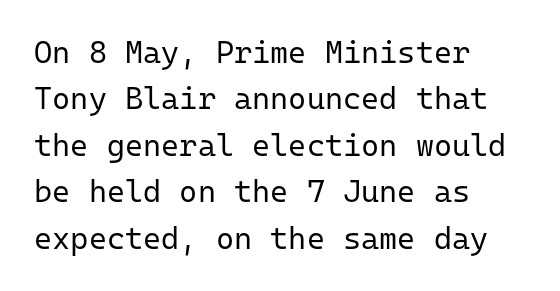
{"serif": "no", "italic": "no", "bold": "no", "weight": "regular", "width": "normal", "stroke_contrast": "low", "x_height": "medium", "monospaced": "yes", "underline": "no", "align": "left", "line_spacing": "normal", "line_spacing_ratio": 1.5, "letter_spacing": "normal", "letter_spacing_em": 0.0, "glyph_px": 31}
